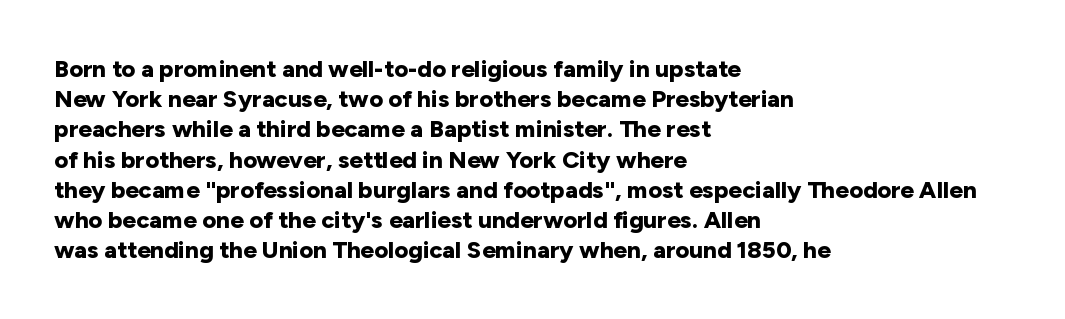
The ragged edge is on the right, which tells us the setting is flush left. The space beneath each line is pristine and unruled. This rendering leaves character spacing at its baseline value. The passage shown stacks its lines at a standard gap. Italic? Not at all — the glyphs are vertical. Emphasis by weight is at full strength: bold.
